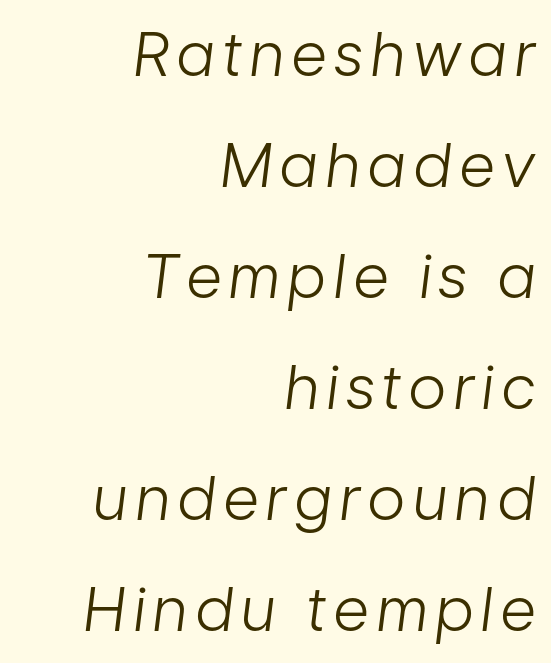
Q: Is the text bold? A: No.
Q: Is the text italic (slanted)? A: Yes, it leans right by about 7 degrees.
Q: Is the text underlined? A: No.
Q: How is the paragraph aligned? A: Right-aligned.
Q: Width (condensed, normal, or wide)? A: Condensed.
Q: Stroke contrast? A: Low.
Q: x-height? A: Medium.
Q: Monospaced? A: No.
